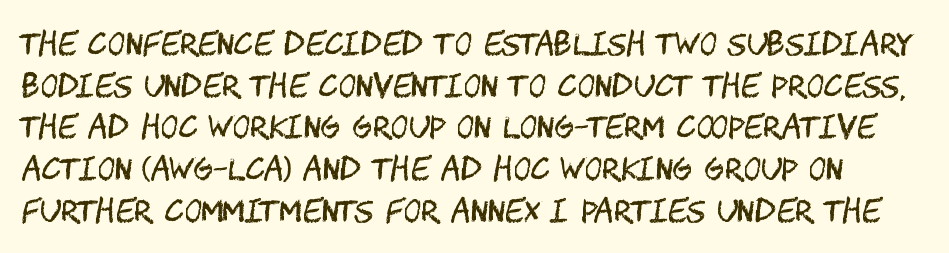
Q: Is the text bold? A: No.
Q: Is the text italic (slanted)? A: No, it is upright.
Q: Is the typeface a serif or a sans-serif typeface? A: Sans-serif.
Q: Is the text underlined? A: No.
Q: Is the spacing between letters normal or unusually wide? A: Normal.
Q: Is the spacing between lines tight, normal or loose? A: Normal.
Q: Width (condensed, normal, or wide)? A: Condensed.
Q: Stroke contrast? A: Medium.
Q: x-height? A: Large.
